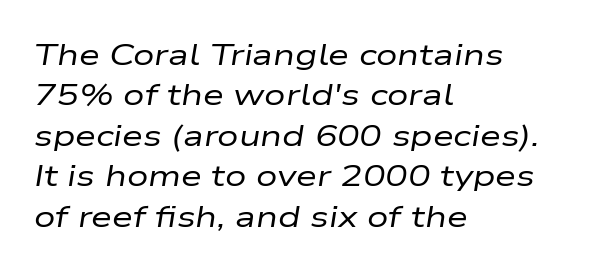
{"italic": "yes", "lean": "right", "slant_degrees": 9, "bold": "no", "weight": "regular", "width": "wide", "stroke_contrast": "low", "x_height": "medium", "monospaced": "no", "underline": "no", "align": "left", "line_spacing": "normal", "line_spacing_ratio": 1.35, "letter_spacing": "normal", "letter_spacing_em": 0.0, "glyph_px": 30}
